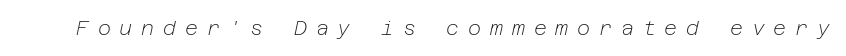
A light-to-regular cut is what we see here. Slant detected: the letters are inclined. Does extra space separate the letters? Yes, quite a lot of it. This rendering features lettering with no underline.
